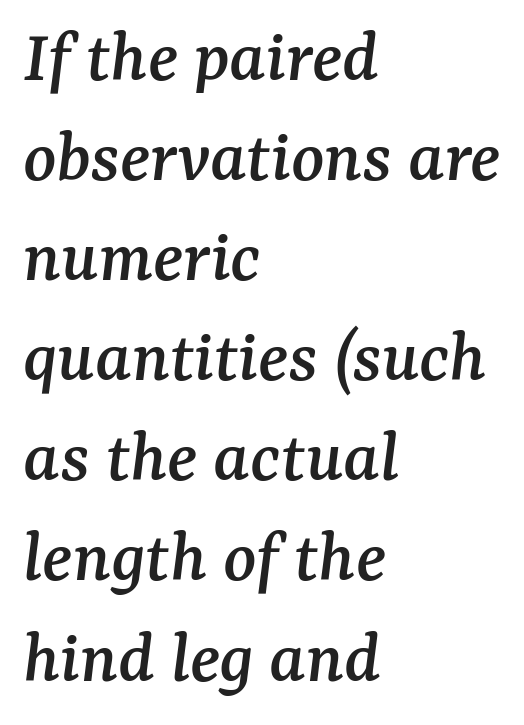
{"serif": "yes", "italic": "yes", "lean": "right", "slant_degrees": 7, "width": "normal", "stroke_contrast": "medium", "x_height": "medium", "monospaced": "no", "underline": "no", "align": "left", "line_spacing": "normal", "line_spacing_ratio": 1.3, "letter_spacing": "normal", "letter_spacing_em": 0.0, "glyph_px": 77}
